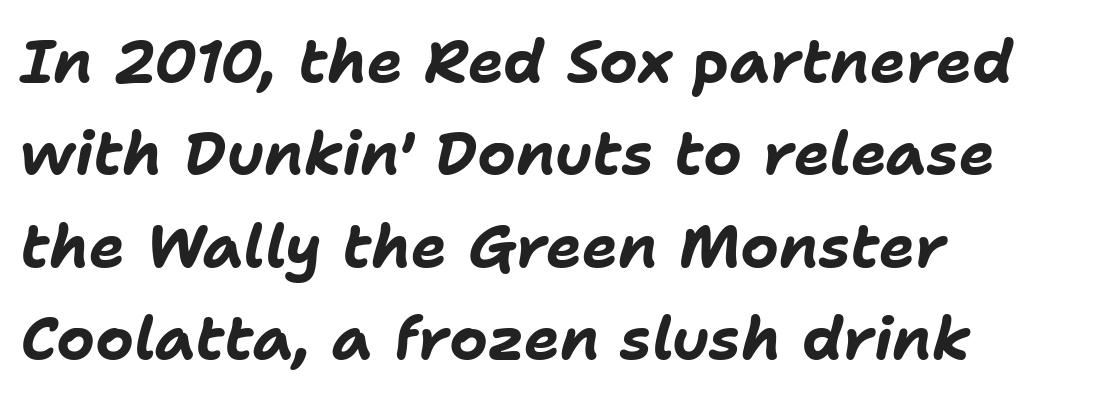
Q: Is the text bold? A: Yes.
Q: Is the text italic (slanted)? A: Yes, it leans right by about 11 degrees.
Q: Is the text underlined? A: No.
Q: How is the paragraph aligned? A: Left-aligned.
Q: Is the spacing between letters normal or unusually wide? A: Normal.
Q: Is the spacing between lines tight, normal or loose? A: Normal.
Q: Width (condensed, normal, or wide)? A: Normal.
Q: Stroke contrast? A: Low.
Q: x-height? A: Medium.
Q: Monospaced? A: No.
